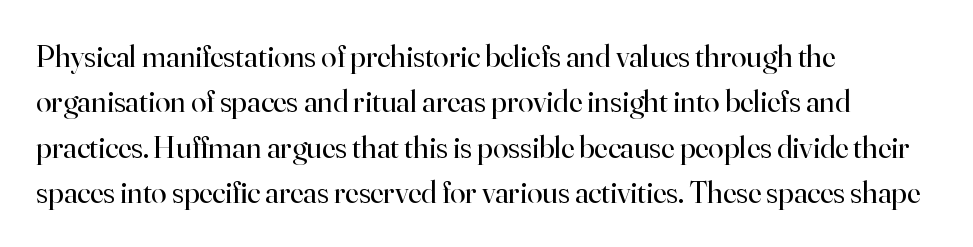
Q: Is the text bold? A: No.
Q: Is the text italic (slanted)? A: No, it is upright.
Q: Is the typeface a serif or a sans-serif typeface? A: Serif.
Q: Is the text underlined? A: No.
Q: How is the paragraph aligned? A: Left-aligned.
Q: Is the spacing between letters normal or unusually wide? A: Normal.
Q: Is the spacing between lines tight, normal or loose? A: Normal.
Q: Width (condensed, normal, or wide)? A: Normal.
Q: Stroke contrast? A: High.
Q: x-height? A: Small.
Q: Monospaced? A: No.
